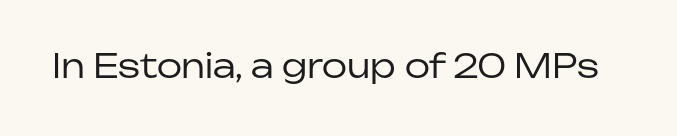
Q: Is the text bold? A: No.
Q: Is the text italic (slanted)? A: No, it is upright.
Q: Is the typeface a serif or a sans-serif typeface? A: Sans-serif.
Q: Is the text underlined? A: No.
Q: Is the spacing between letters normal or unusually wide? A: Normal.
Q: Width (condensed, normal, or wide)? A: Normal.
Q: Stroke contrast? A: Low.
Q: x-height? A: Medium.
Q: Monospaced? A: No.
